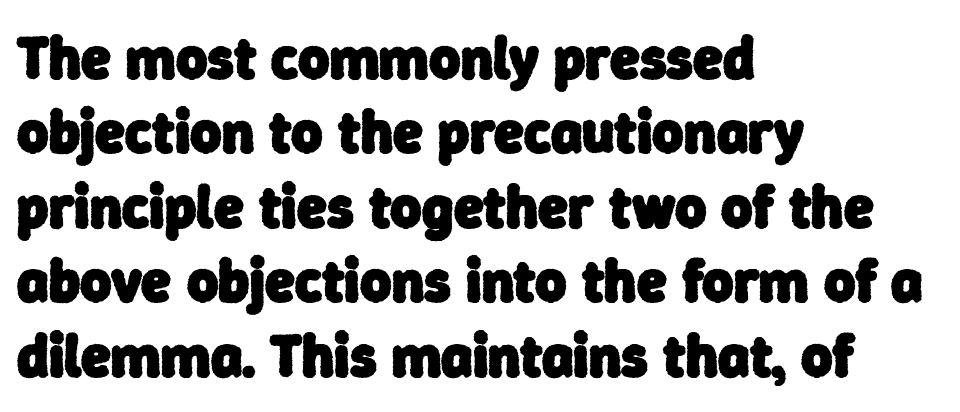
The image shows 60 px heavy sans-serif type; set left-aligned, line spacing 1.24x, normal letter spacing, not underlined; low stroke contrast and a medium x-height.
